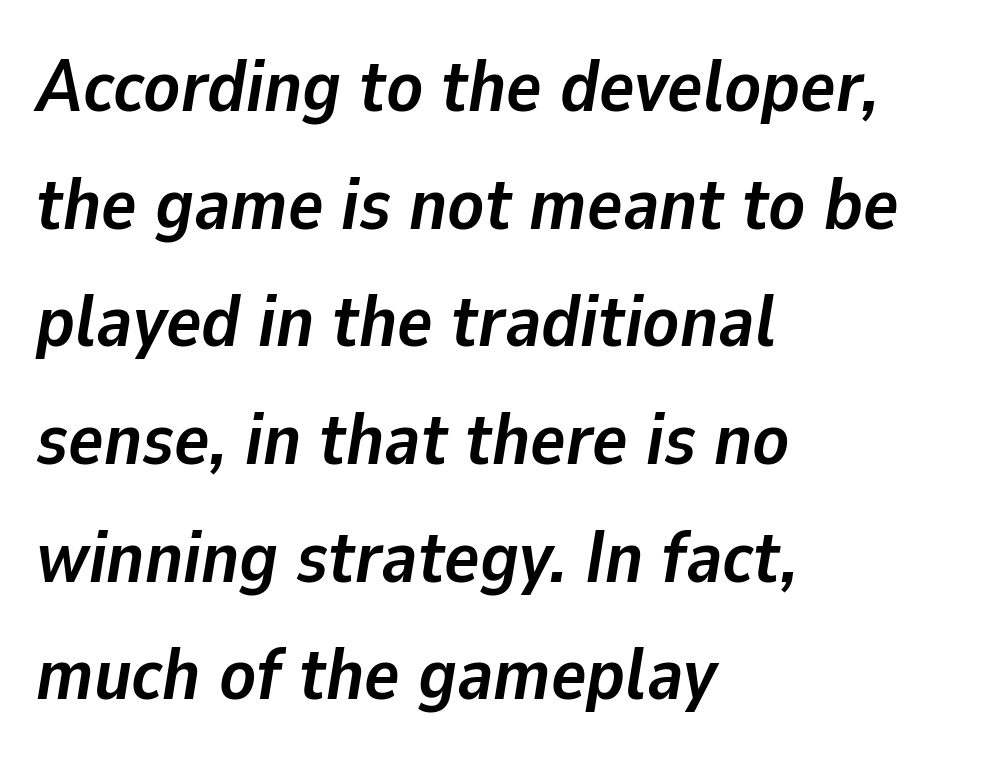
Letter spacing: default. Notice how the stems are inclined rather than vertical — that's the hallmark of italics. Plenty of ink on the page — the face is bold. A clean baseline with only descenders dipping below it.
